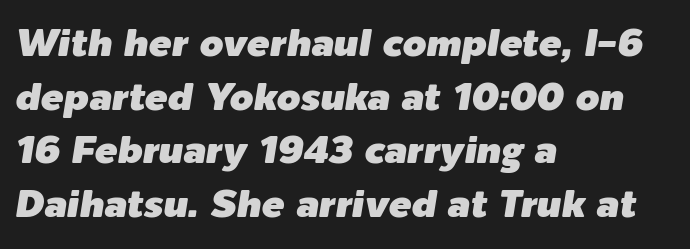
Italic? Definitely — the glyphs are oblique. Is this a fixed-width face? No — the glyphs have proportional, varying widths. The rows are spaced the way most documents space them. Bare-footed words on every line. Tracking value appears to be zero — textbook default spacing.
